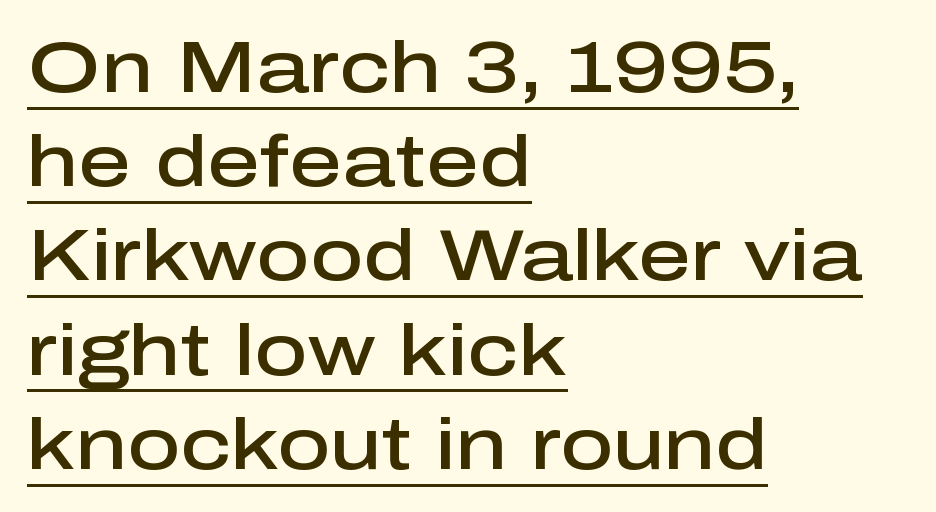
Q: Is the text bold? A: Semi-bold.
Q: Is the text italic (slanted)? A: No, it is upright.
Q: Is the typeface a serif or a sans-serif typeface? A: Sans-serif.
Q: Is the text underlined? A: Yes.
Q: How is the paragraph aligned? A: Left-aligned.
Q: Is the spacing between letters normal or unusually wide? A: Normal.
Q: Is the spacing between lines tight, normal or loose? A: Normal.
Q: Width (condensed, normal, or wide)? A: Normal.
Q: Stroke contrast? A: Low.
Q: x-height? A: Medium.
Q: Monospaced? A: No.
